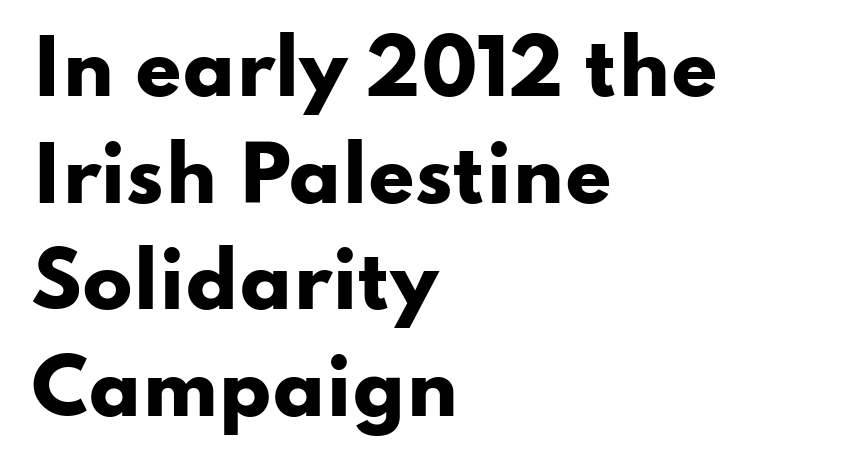
Clear beneath every line of the passage. Spacing verdict: proportional, widths tailored to each character. Tracking value appears to be zero — textbook default spacing. A dark, heavy texture on the line: the type is bold.
